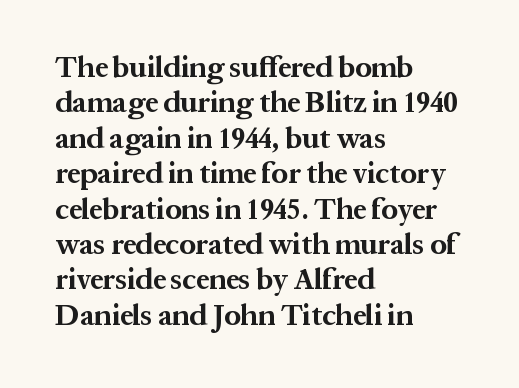
Q: Is the text bold? A: Yes.
Q: Is the text italic (slanted)? A: No, it is upright.
Q: Is the typeface a serif or a sans-serif typeface? A: Serif.
Q: Is the text underlined? A: No.
Q: How is the paragraph aligned? A: Left-aligned.
Q: Is the spacing between letters normal or unusually wide? A: Normal.
Q: Width (condensed, normal, or wide)? A: Normal.
Q: Stroke contrast? A: Medium.
Q: x-height? A: Medium.
Q: Monospaced? A: No.
